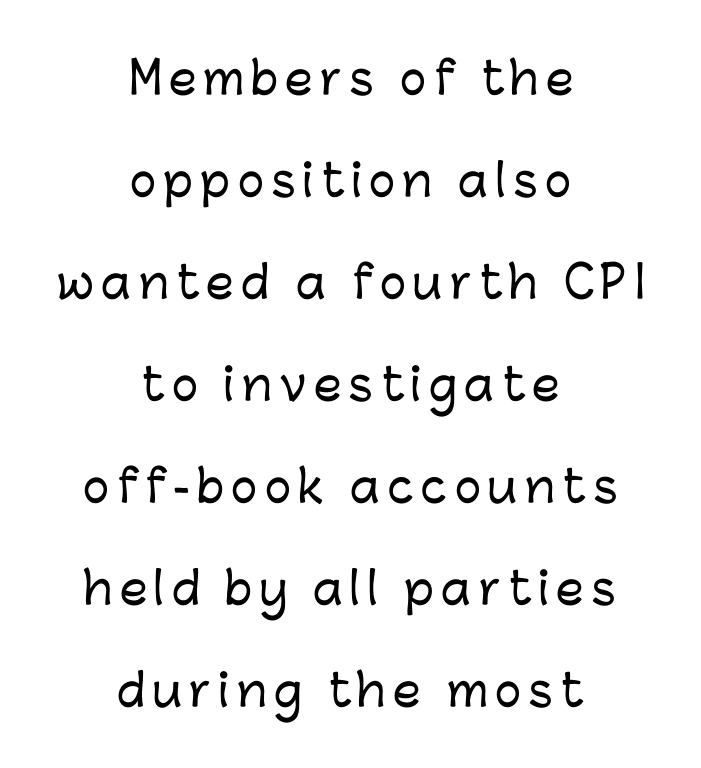
Q: Is the text italic (slanted)? A: No, it is upright.
Q: Is the typeface a serif or a sans-serif typeface? A: Sans-serif.
Q: Is the text underlined? A: No.
Q: How is the paragraph aligned? A: Centered.
Q: Is the spacing between lines tight, normal or loose? A: Loose.
Q: Width (condensed, normal, or wide)? A: Normal.
Q: Stroke contrast? A: Low.
Q: x-height? A: Medium.
Q: Monospaced? A: No.
